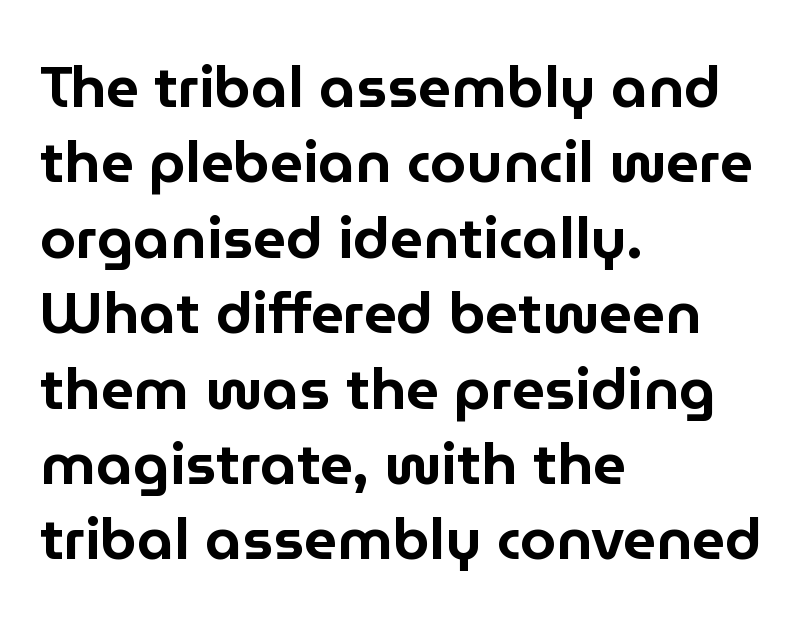
The image shows 58 px sans-serif type, upright; set left-aligned, normal line spacing (1.3x), normal letter spacing, not underlined; low stroke contrast and a medium x-height.
